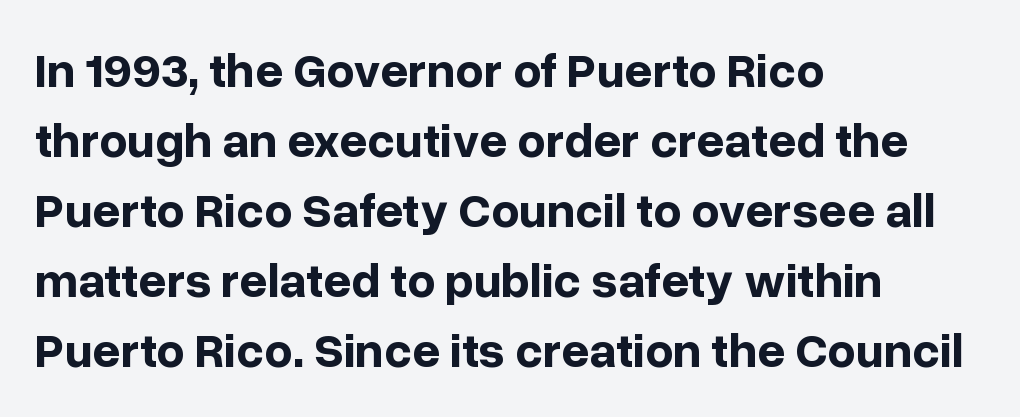
The rendering uses natural spacing where letterforms have individual widths. Is this a sans? Yes — the strokes have no serifs. In terms of posture, this sample is upright. The ragged edge is on the right, which tells us the setting is flush left. Here the glyphs are tracked normally, forming tight word shapes.
